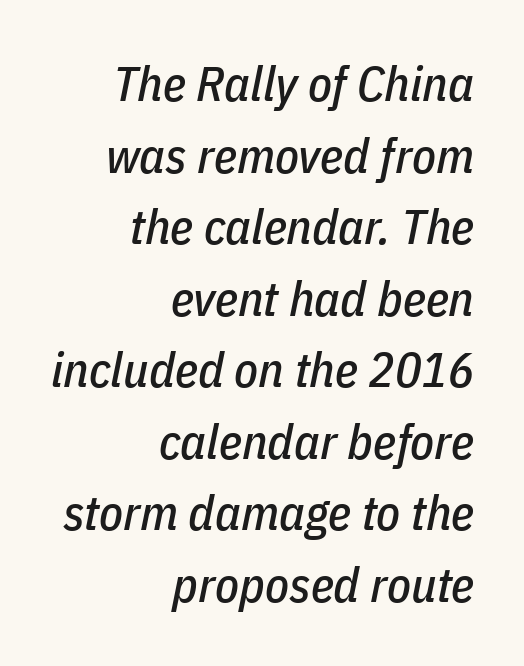
Q: Is the text italic (slanted)? A: Yes, it leans right by about 11 degrees.
Q: Is the text underlined? A: No.
Q: How is the paragraph aligned? A: Right-aligned.
Q: Is the spacing between letters normal or unusually wide? A: Normal.
Q: Is the spacing between lines tight, normal or loose? A: Normal.
Q: Width (condensed, normal, or wide)? A: Condensed.
Q: Stroke contrast? A: Low.
Q: x-height? A: Medium.
Q: Monospaced? A: No.
